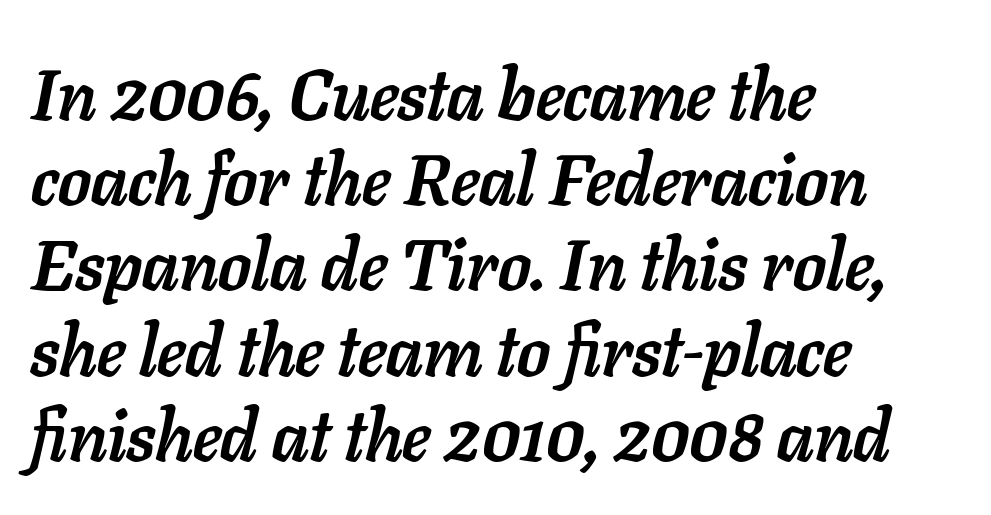
The face used here has a pronounced slope to its letters. Heavy-handed strokes throughout: this text is bold. The letters advance in unequal steps, a hallmark of proportional type. There is no visible air inserted between adjacent glyphs.
